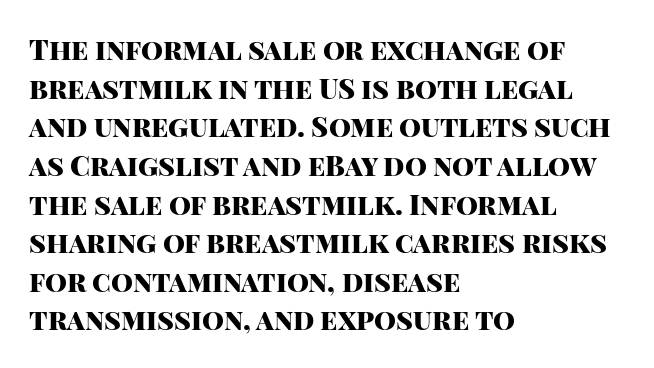
The image shows 28 px heavy sans-serif type, upright; set left-aligned, normal line spacing (1.38x), normal letter spacing, not underlined; high stroke contrast and a large x-height.
